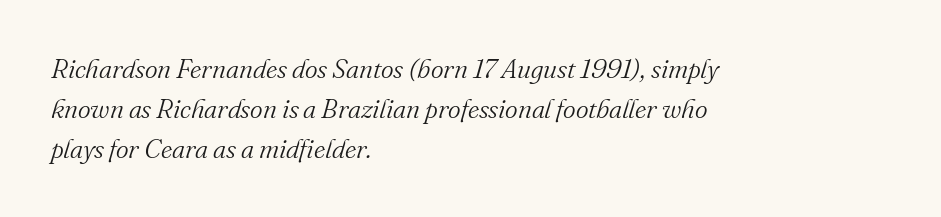
{"italic": "yes", "lean": "right", "slant_degrees": 16, "bold": "no", "underline": "no", "align": "left", "line_spacing": "normal", "line_spacing_ratio": 1.49, "letter_spacing": "normal", "letter_spacing_em": 0.0, "glyph_px": 27}
